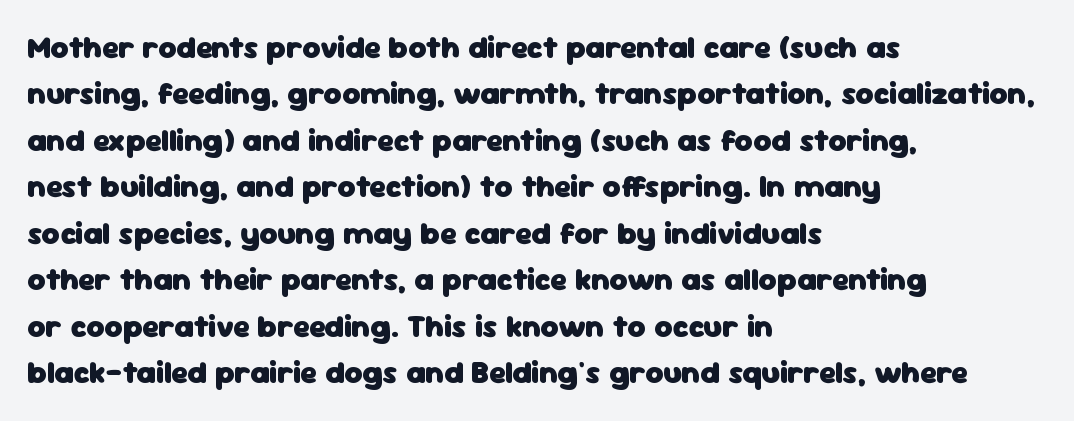
{"serif": "no", "italic": "no", "bold": "yes", "weight": "heavy", "width": "normal", "stroke_contrast": "low", "x_height": "medium", "monospaced": "no", "underline": "no", "align": "left", "line_spacing": "normal", "line_spacing_ratio": 1.5, "letter_spacing": "normal", "letter_spacing_em": 0.0, "glyph_px": 31}
